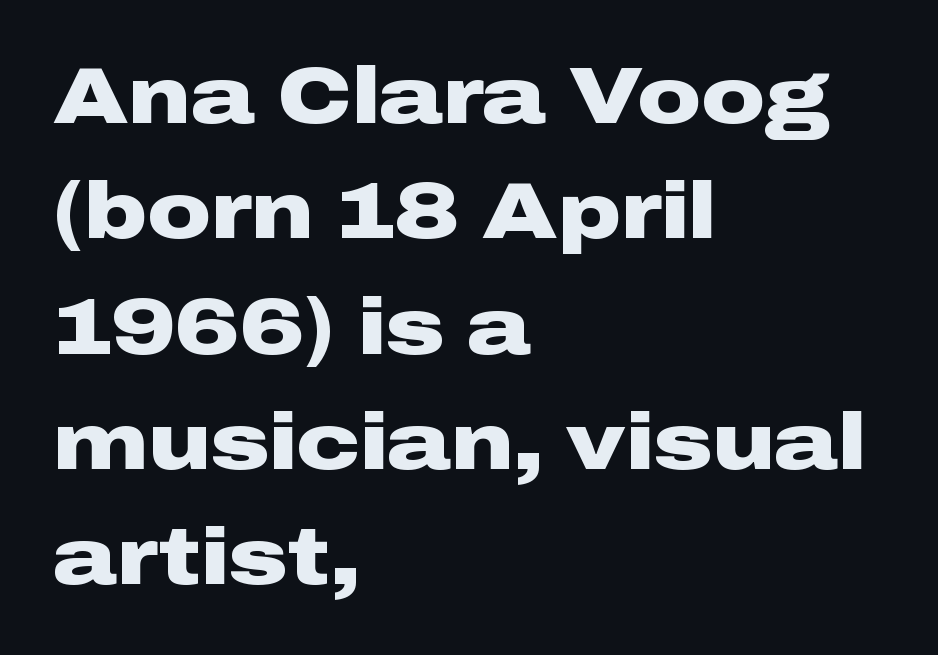
{"serif": "no", "italic": "no", "bold": "yes", "weight": "heavy", "width": "wide", "stroke_contrast": "low", "x_height": "medium", "monospaced": "no", "underline": "no", "align": "left", "line_spacing": "normal", "line_spacing_ratio": 1.46, "letter_spacing": "normal", "letter_spacing_em": 0.0, "glyph_px": 79}
